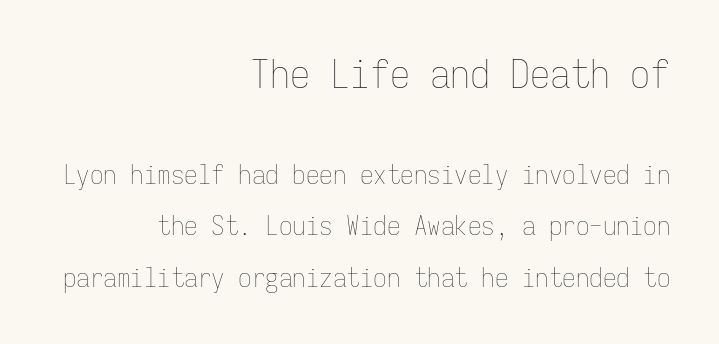
The image shows 40 px thin, condensed type, upright, monospaced; set right-aligned, loose line spacing (1.9x), normal letter spacing, not underlined; the first (top) block is 1.48x larger; low stroke contrast and a medium x-height.
